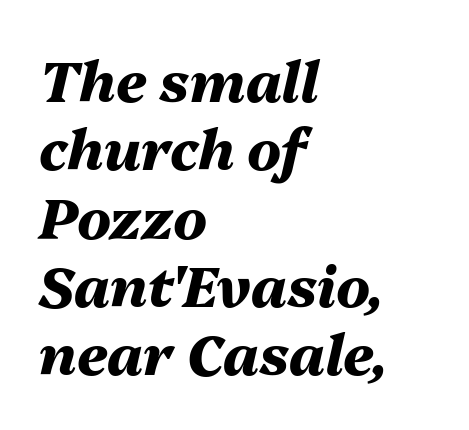
The image shows 56 px heavy type, italic (leaning right); set left-aligned, line spacing 1.22x, normal letter spacing, not underlined; medium stroke contrast and a medium x-height.
